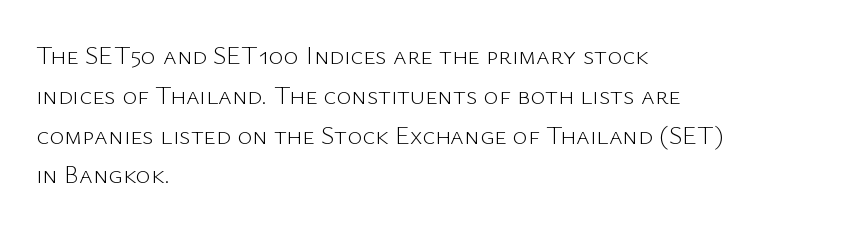
{"italic": "no", "bold": "no", "underline": "no", "align": "left", "line_spacing": "normal", "line_spacing_ratio": 1.53, "letter_spacing": "normal", "letter_spacing_em": 0.0, "glyph_px": 26}
